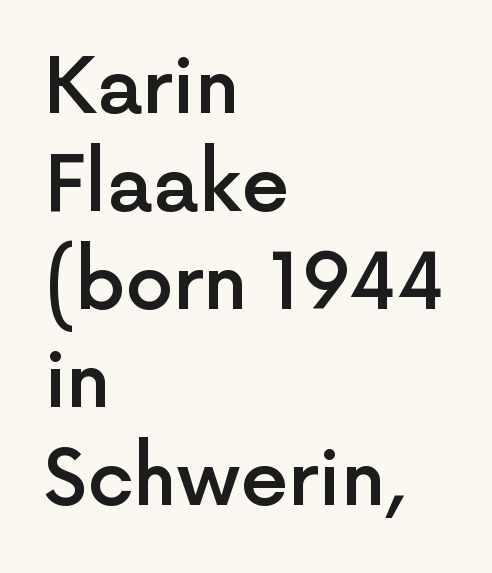
Reading down the block, your eye returns to a fixed left position each line. Each row of text sits above clean, open space. Unlike italic type, these characters show no tilt at all. Observe the absence of serifs on each vertical stroke in this sample.
